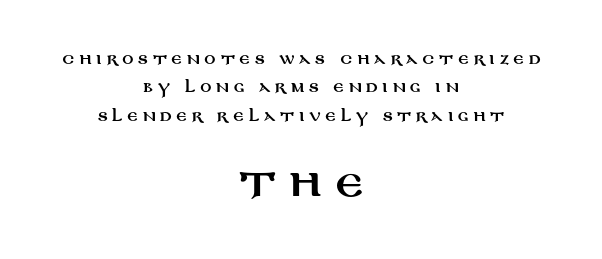
Q: Is the text italic (slanted)? A: No, it is upright.
Q: Is the typeface a serif or a sans-serif typeface? A: Sans-serif.
Q: Is the text underlined? A: No.
Q: How is the paragraph aligned? A: Centered.
Q: Is the spacing between letters normal or unusually wide? A: Unusually wide.
Q: Is the spacing between lines tight, normal or loose? A: Loose.
Q: Which block of text is set in a larger size, the first (top) or the second (bottom)? A: The second (bottom) one.
Q: Width (condensed, normal, or wide)? A: Wide.
Q: Stroke contrast? A: Medium.
Q: x-height? A: Large.
Q: Monospaced? A: No.
